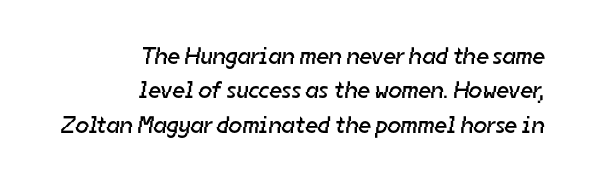
In CSS terms this would be text-align: right. Bare-footed words on every line. Quick note: interline space is typical. The font sits on the lighter half of the weight spectrum, regular included.
